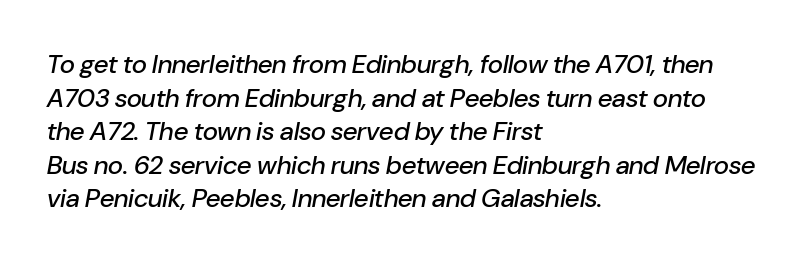
The image shows 26 px text type, italic (leaning right); set left-aligned, normal line spacing (1.29x), normal letter spacing, not underlined.
